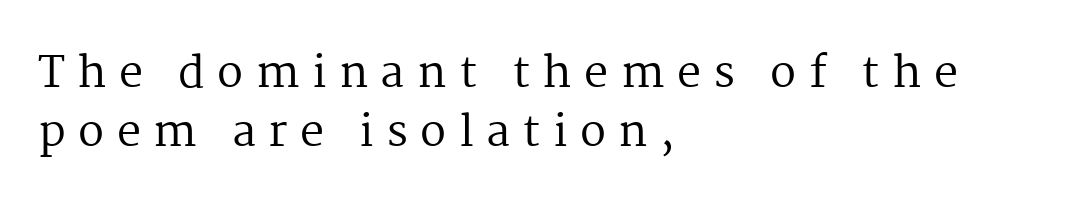
Q: Is the text bold? A: No.
Q: Is the text italic (slanted)? A: No, it is upright.
Q: Is the typeface a serif or a sans-serif typeface? A: Serif.
Q: Is the text underlined? A: No.
Q: How is the paragraph aligned? A: Left-aligned.
Q: Is the spacing between letters normal or unusually wide? A: Unusually wide.
Q: Is the spacing between lines tight, normal or loose? A: Normal.
Q: Width (condensed, normal, or wide)? A: Normal.
Q: Stroke contrast? A: Medium.
Q: x-height? A: Medium.
Q: Monospaced? A: No.
